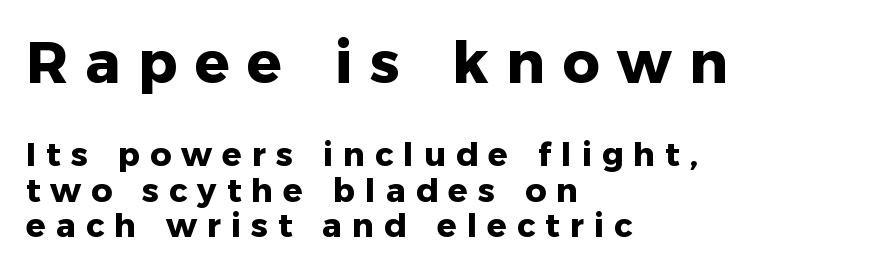
{"serif": "no", "italic": "no", "bold": "yes", "weight": "heavy", "width": "normal", "stroke_contrast": "low", "x_height": "medium", "monospaced": "no", "underline": "no", "align": "left", "line_spacing": "tight", "line_spacing_ratio": 1.07, "letter_spacing": "wide", "letter_spacing_em": 0.3, "larger_block": "first", "size_ratio": 1.76, "glyph_px": 58}
